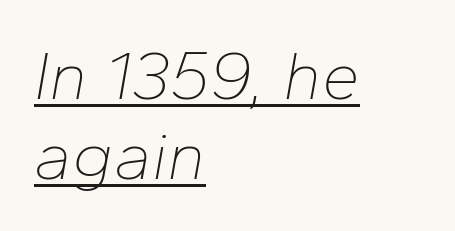
The image shows 68 px thin type, italic (leaning right); set left-aligned, line spacing 1.18x, normal letter spacing, underlined; low stroke contrast and a medium x-height.
